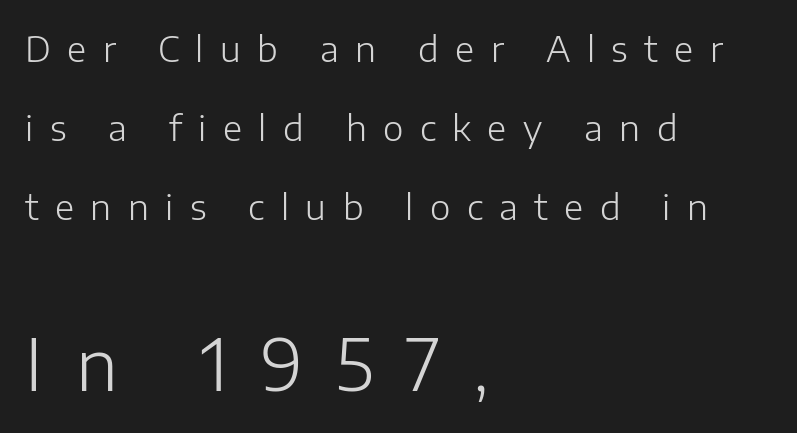
The passage shown is typed in a proportional face where columns would drift. The strokes are not fattened; the text isn't bold. Caption: expanded tracking, letters set apart. When letters stand straight like this, we call the style roman or upright. Nothing sits at the stroke ends, so this counts as sans-serif.
